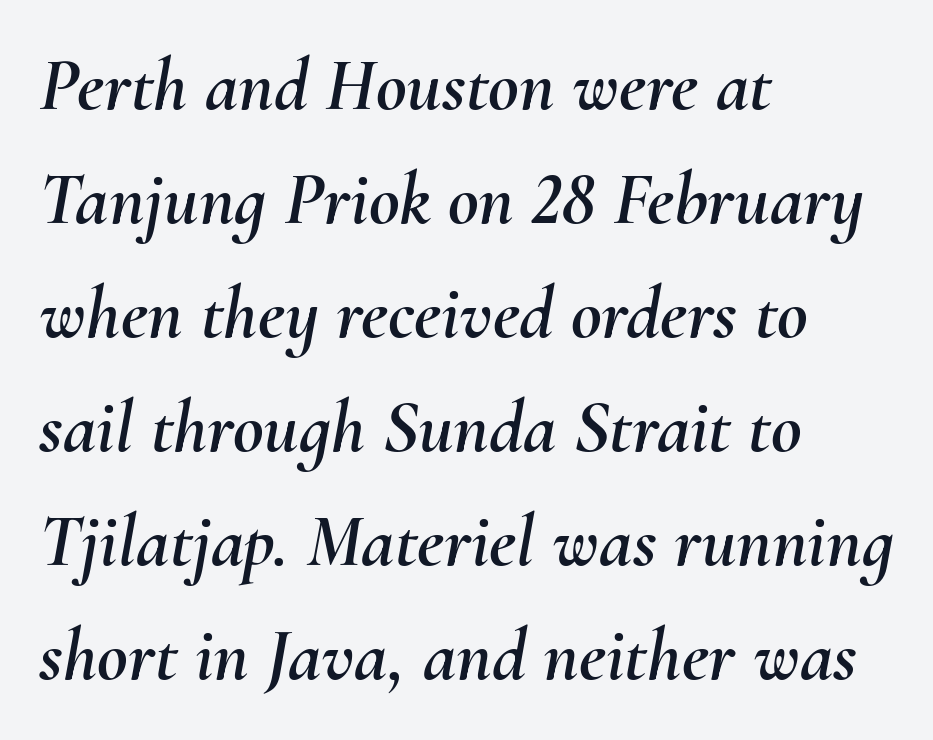
Q: Is the text italic (slanted)? A: Yes, it leans right by about 10 degrees.
Q: Is the text underlined? A: No.
Q: How is the paragraph aligned? A: Left-aligned.
Q: Is the spacing between letters normal or unusually wide? A: Normal.
Q: Is the spacing between lines tight, normal or loose? A: Normal.
Q: Width (condensed, normal, or wide)? A: Normal.
Q: Stroke contrast? A: Medium.
Q: x-height? A: Small.
Q: Monospaced? A: No.
